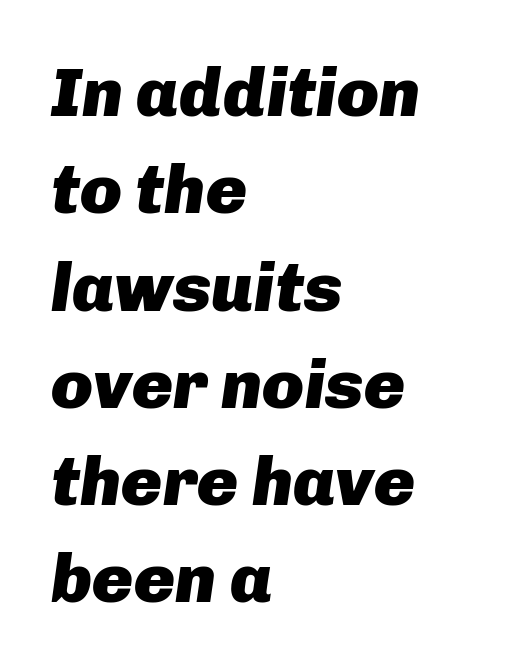
{"italic": "yes", "lean": "right", "slant_degrees": 8, "bold": "yes", "weight": "heavy", "width": "normal", "stroke_contrast": "low", "x_height": "medium", "monospaced": "no", "underline": "no", "align": "left", "line_spacing": "normal", "line_spacing_ratio": 1.41, "letter_spacing": "normal", "letter_spacing_em": 0.0, "glyph_px": 69}
